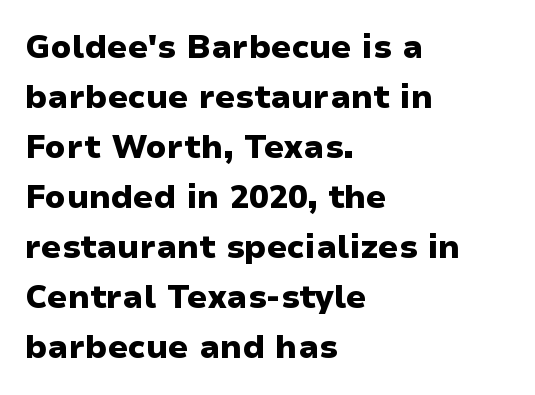
Students, observe: this is what conventionally led text looks like. Notice how the passage keeps a crisp vertical edge on the left only. A typesetter would call this proportional, since set widths differ per character. These lines keep a tight, regular rhythm from letter to letter. Descenders hang freely into open space.
